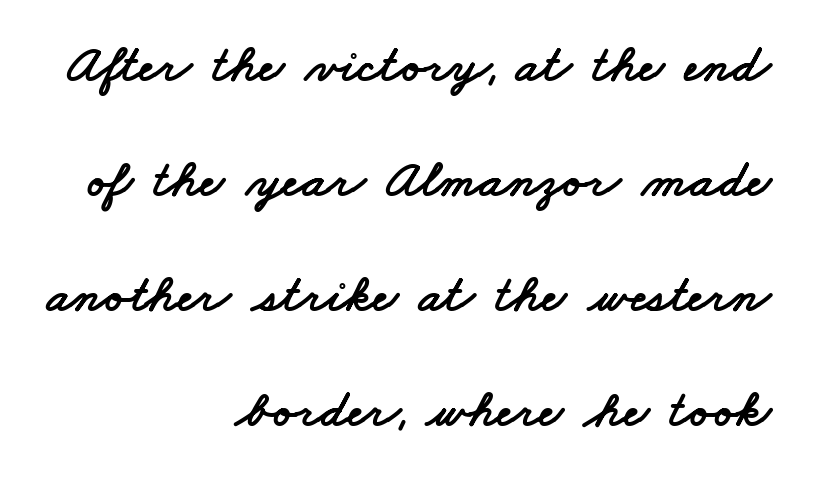
One-word summary of the alignment: right. Do the characters align in a grid? No, the font is proportional. Nobody drew a line under any word here. The rendering uses a large line-height, opening up the rows.
